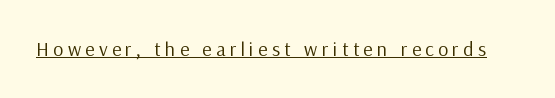
The image shows 20 px text type, upright; set unusually wide letter spacing (+0.22 em), underlined.
